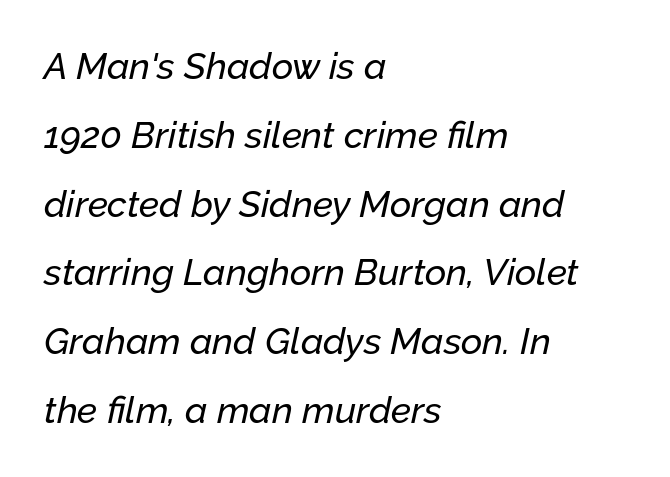
The image shows 37 px text type, italic (leaning right); set left-aligned, line spacing 1.86x, normal letter spacing, not underlined; low stroke contrast and a medium x-height.
